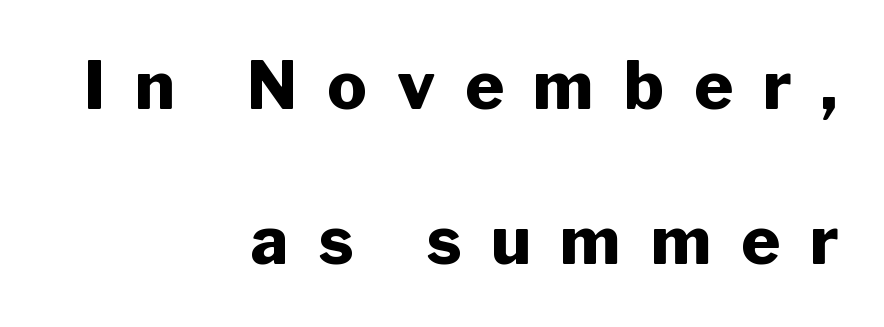
{"serif": "no", "italic": "no", "bold": "yes", "weight": "heavy", "width": "normal", "stroke_contrast": "low", "x_height": "medium", "monospaced": "no", "underline": "no", "align": "right", "line_spacing": "loose", "line_spacing_ratio": 2.35, "letter_spacing": "wide", "letter_spacing_em": 0.45, "glyph_px": 66}
